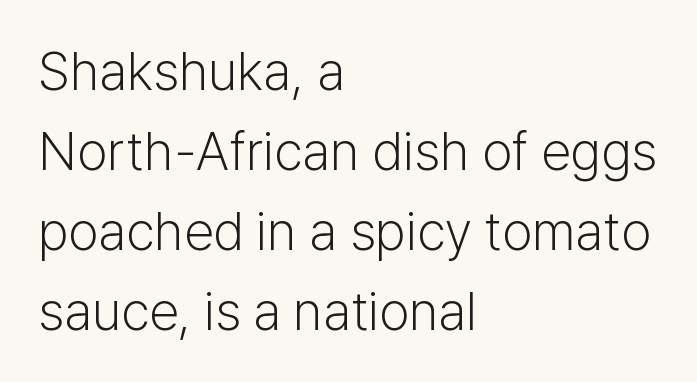
Weight class: somewhere from thin through regular. Note: no serifs on the glyphs. You can tell it's not italic because the verticals are truly vertical. These lines stack with their left ends in a neat column.
